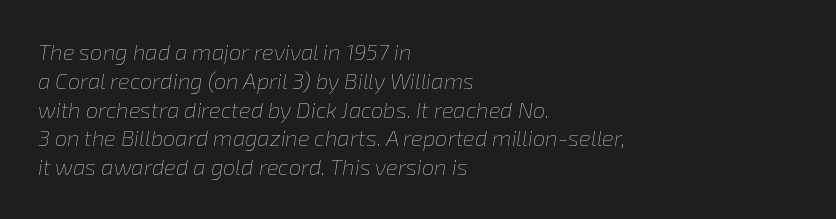
Q: Is the text bold? A: No.
Q: Is the text italic (slanted)? A: Yes, it leans right by about 8 degrees.
Q: Is the text underlined? A: No.
Q: How is the paragraph aligned? A: Left-aligned.
Q: Is the spacing between letters normal or unusually wide? A: Normal.
Q: Is the spacing between lines tight, normal or loose? A: Normal.
